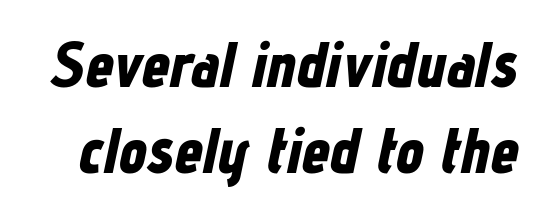
Q: Is the text bold? A: Yes.
Q: Is the text italic (slanted)? A: Yes, it leans right by about 12 degrees.
Q: Is the text underlined? A: No.
Q: Is the spacing between letters normal or unusually wide? A: Normal.
Q: Is the spacing between lines tight, normal or loose? A: Normal.
Q: Width (condensed, normal, or wide)? A: Condensed.
Q: Stroke contrast? A: Low.
Q: x-height? A: Medium.
Q: Monospaced? A: No.
